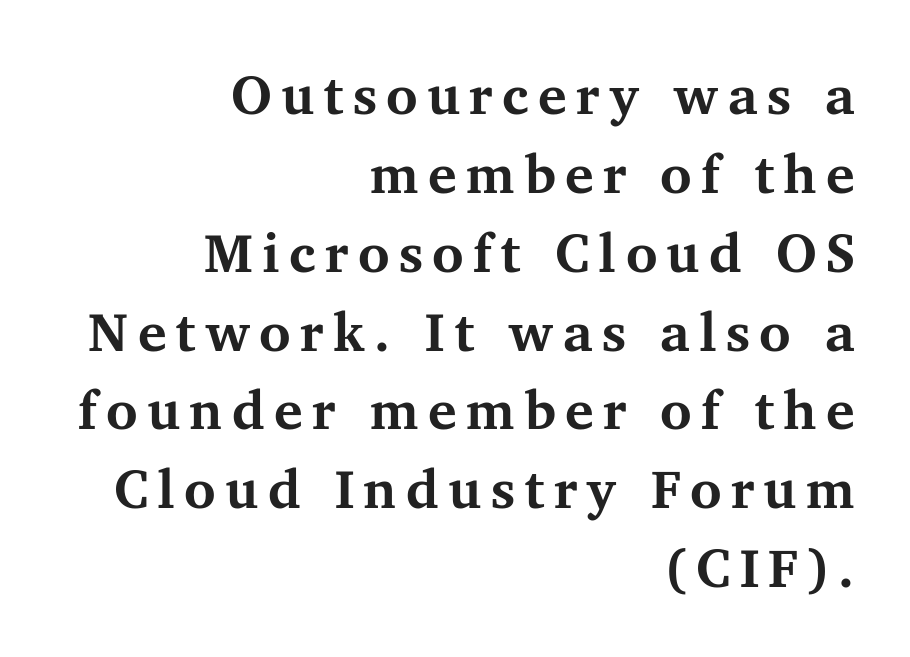
I'd describe the lettering as bold — thick and assertive. Plain, unruled lines of type. The designer went with a serif here, giving each stem small feet. The letters advance in unequal steps, a hallmark of proportional type. This rendering uses right alignment, leaving the left contour irregular. Rows of type keep a routine distance in the vertical direction.
